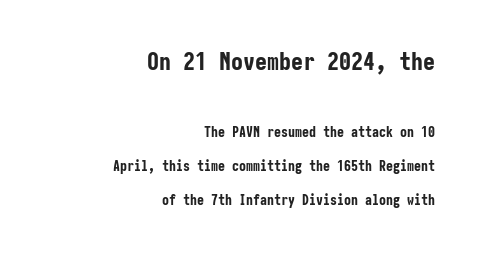
Ascenders rise straight up at ninety degrees. These words are printed bold, with thick strokes throughout. Baseline-to-baseline distance is far greater than the letter height. The letters sit at their default tracking, neither squeezed nor spread. Visually, the top section dominates because its glyphs are scaled up. The string is rendered with underlining switched off.
